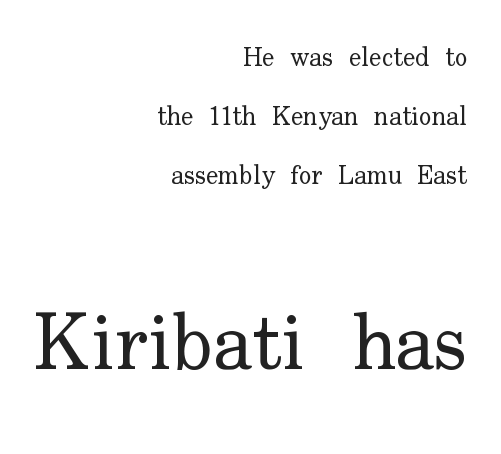
{"serif": "yes", "italic": "no", "bold": "no", "weight": "regular", "width": "normal", "stroke_contrast": "low", "x_height": "small", "monospaced": "no", "underline": "no", "align": "right", "line_spacing": "loose", "line_spacing_ratio": 2.26, "letter_spacing": "normal", "letter_spacing_em": 0.0, "larger_block": "second", "size_ratio": 3.0, "glyph_px": 78}
